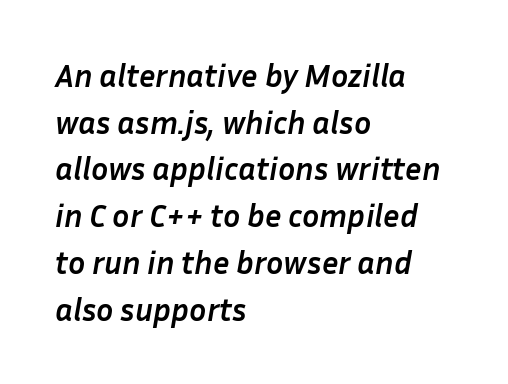
Q: Is the text bold? A: Yes.
Q: Is the text italic (slanted)? A: Yes, it leans right by about 10 degrees.
Q: Is the text underlined? A: No.
Q: How is the paragraph aligned? A: Left-aligned.
Q: Is the spacing between letters normal or unusually wide? A: Normal.
Q: Is the spacing between lines tight, normal or loose? A: Normal.
Q: Width (condensed, normal, or wide)? A: Normal.
Q: Stroke contrast? A: Low.
Q: x-height? A: Medium.
Q: Monospaced? A: No.
